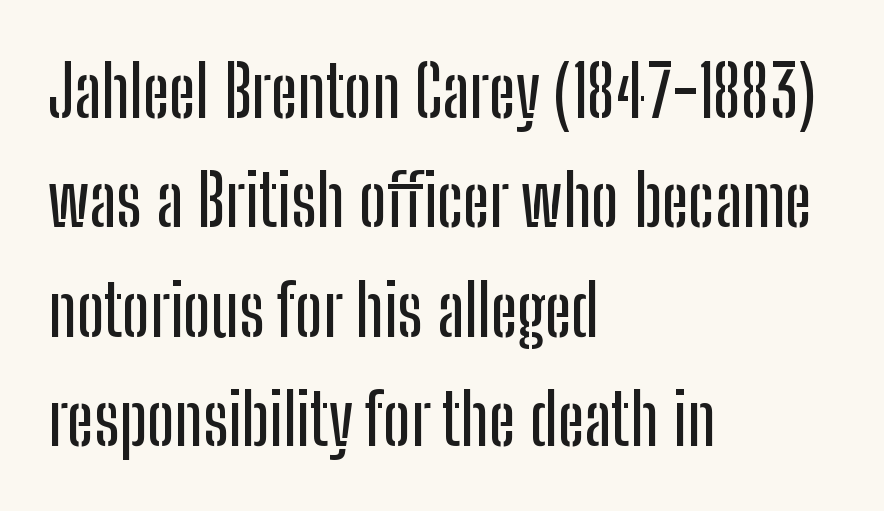
{"serif": "no", "italic": "no", "width": "condensed", "stroke_contrast": "low", "x_height": "medium", "monospaced": "no", "underline": "no", "align": "left", "line_spacing": "normal", "line_spacing_ratio": 1.54, "letter_spacing": "normal", "letter_spacing_em": 0.0, "glyph_px": 71}
